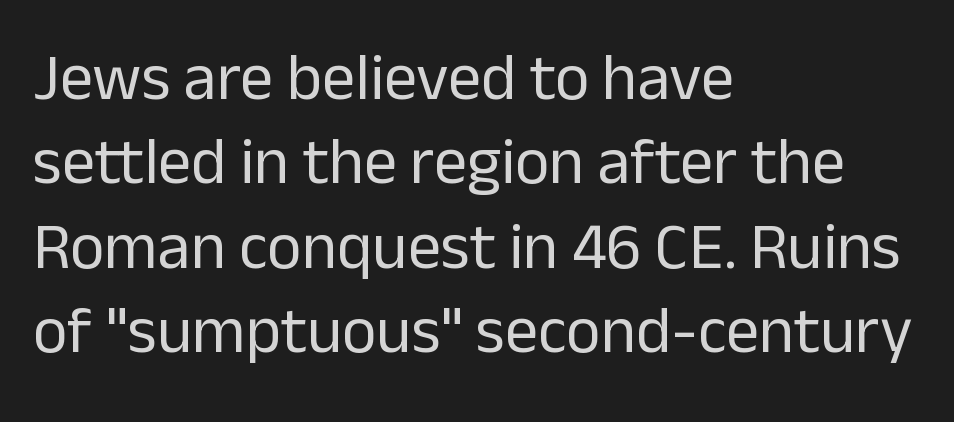
The rendering uses natural spacing where letterforms have individual widths. The letters carry no serifs — their stems end cleanly without finishing strokes. If you drew a line through each stem, it would be perfectly vertical. Just letters on the line, the space beneath them empty.
